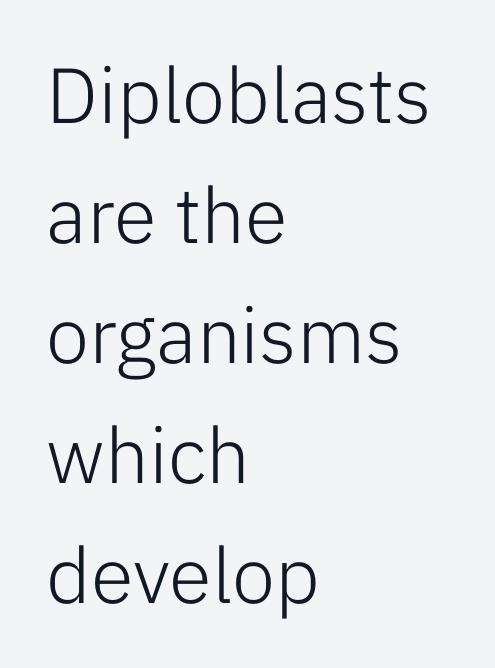
{"serif": "no", "italic": "no", "bold": "no", "weight": "light", "width": "normal", "stroke_contrast": "low", "x_height": "medium", "monospaced": "no", "underline": "no", "align": "left", "line_spacing": "normal", "line_spacing_ratio": 1.54, "letter_spacing": "normal", "letter_spacing_em": 0.0, "glyph_px": 78}
